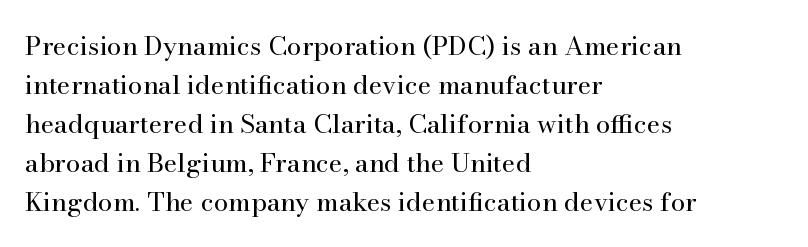
Q: Is the text bold? A: No.
Q: Is the text italic (slanted)? A: No, it is upright.
Q: Is the text underlined? A: No.
Q: How is the paragraph aligned? A: Left-aligned.
Q: Is the spacing between letters normal or unusually wide? A: Normal.
Q: Is the spacing between lines tight, normal or loose? A: Normal.
